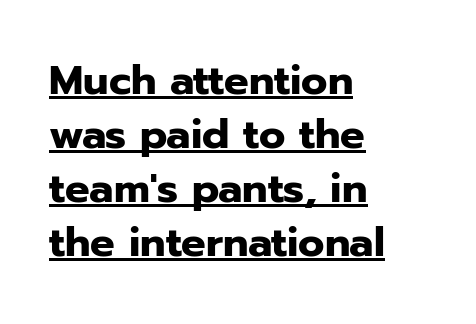
The image shows 41 px heavy sans-serif type, upright; set left-aligned, normal line spacing (1.32x), normal letter spacing, underlined; low stroke contrast and a medium x-height.
